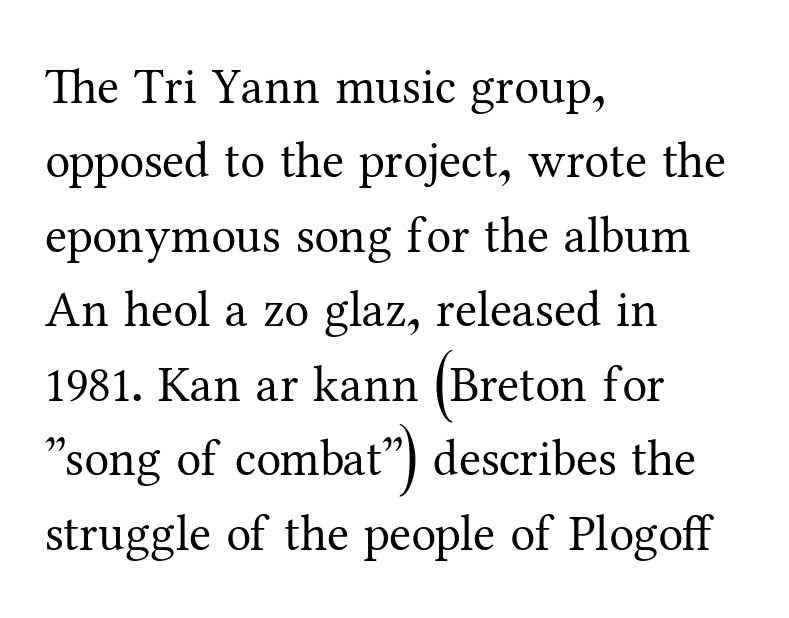
Q: Is the text bold? A: No.
Q: Is the text italic (slanted)? A: No, it is upright.
Q: Is the typeface a serif or a sans-serif typeface? A: Serif.
Q: Is the text underlined? A: No.
Q: How is the paragraph aligned? A: Left-aligned.
Q: Is the spacing between letters normal or unusually wide? A: Normal.
Q: Is the spacing between lines tight, normal or loose? A: Normal.
Q: Width (condensed, normal, or wide)? A: Normal.
Q: Stroke contrast? A: Medium.
Q: x-height? A: Medium.
Q: Monospaced? A: No.
